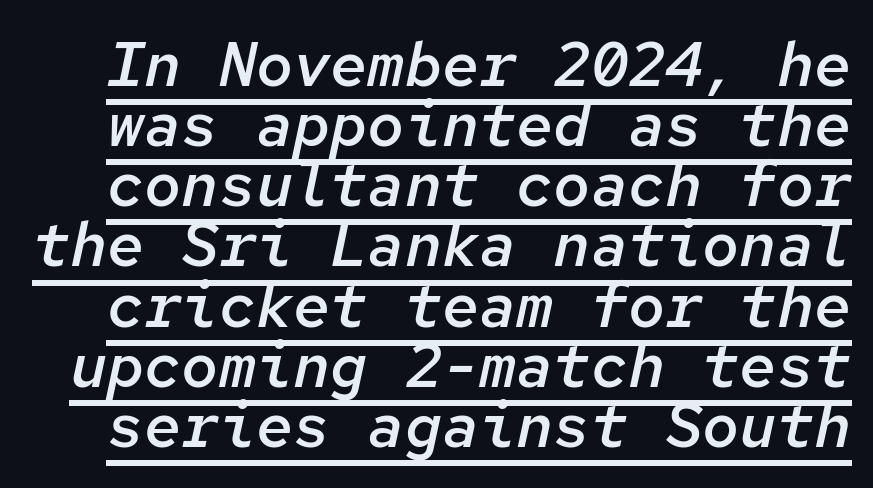
Yep, that's italic — everything's leaning. These characters rest on top of a visible drawn line. Is this a fixed-width face? Yes — each glyph sits in an identical cell. These lines keep a tight, regular rhythm from letter to letter.
